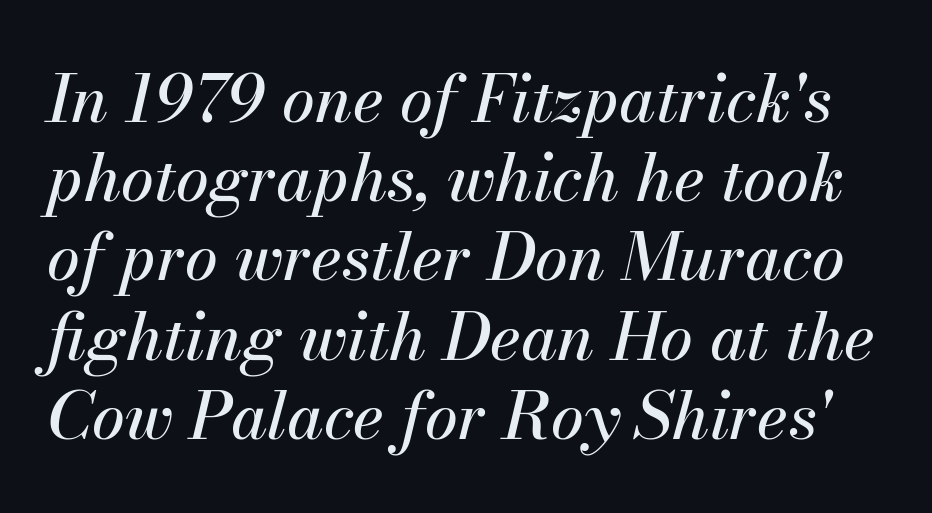
Q: Is the text italic (slanted)? A: Yes, it leans right by about 13 degrees.
Q: Is the text underlined? A: No.
Q: Is the spacing between letters normal or unusually wide? A: Normal.
Q: Width (condensed, normal, or wide)? A: Normal.
Q: Stroke contrast? A: Medium.
Q: x-height? A: Small.
Q: Monospaced? A: No.
